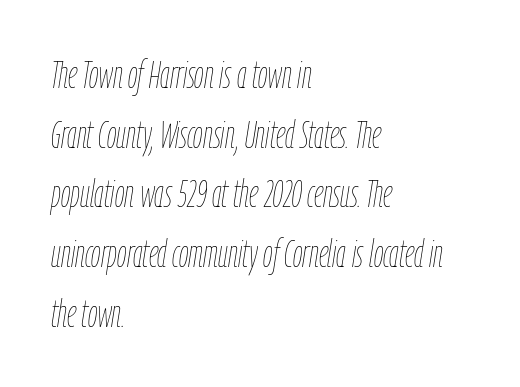
Q: Is the text bold? A: No.
Q: Is the text italic (slanted)? A: Yes, it leans right by about 9 degrees.
Q: Is the text underlined? A: No.
Q: How is the paragraph aligned? A: Left-aligned.
Q: Is the spacing between letters normal or unusually wide? A: Normal.
Q: Is the spacing between lines tight, normal or loose? A: Normal.
Q: Width (condensed, normal, or wide)? A: Condensed.
Q: Stroke contrast? A: Low.
Q: x-height? A: Medium.
Q: Monospaced? A: No.
